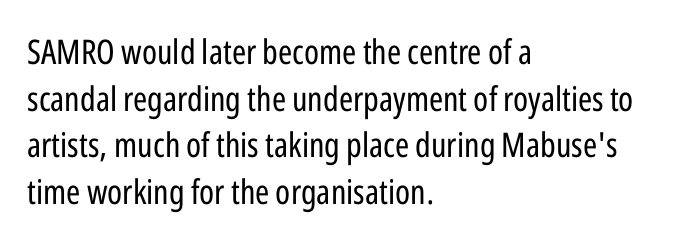
Q: Is the text bold? A: No.
Q: Is the text italic (slanted)? A: No, it is upright.
Q: Is the typeface a serif or a sans-serif typeface? A: Sans-serif.
Q: Is the text underlined? A: No.
Q: How is the paragraph aligned? A: Left-aligned.
Q: Is the spacing between letters normal or unusually wide? A: Normal.
Q: Is the spacing between lines tight, normal or loose? A: Normal.
Q: Width (condensed, normal, or wide)? A: Condensed.
Q: Stroke contrast? A: Low.
Q: x-height? A: Medium.
Q: Monospaced? A: No.
